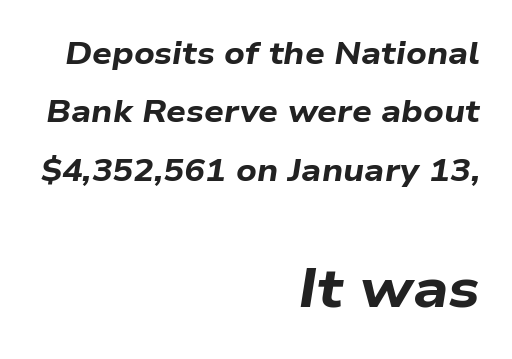
The sample has been set heavy, in full bold. A typesetter would call this proportional, since set widths differ per character. The face used here is rendered with its standard letterfit. The lettering tilts uniformly, giving the passage an italic look. A student would notice the bottom passage is typeset larger than what precedes it. Rule under the text: the space is simply empty.
